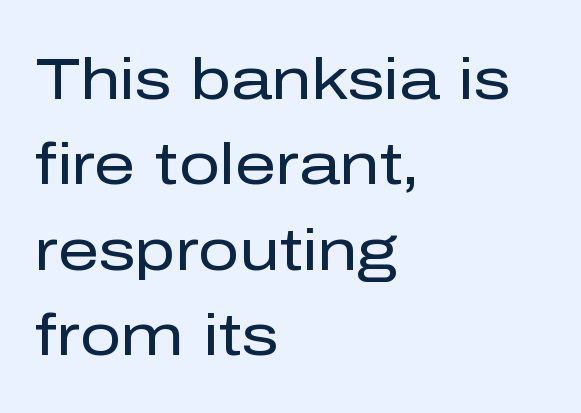
The image shows 58 px regular-weight sans-serif type, upright; set left-aligned, normal line spacing (1.47x), normal letter spacing, not underlined; low stroke contrast and a medium x-height.
